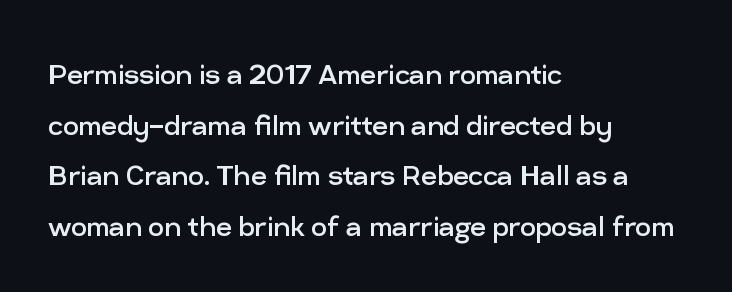
Q: Is the text bold? A: No.
Q: Is the text italic (slanted)? A: No, it is upright.
Q: Is the typeface a serif or a sans-serif typeface? A: Sans-serif.
Q: Is the text underlined? A: No.
Q: How is the paragraph aligned? A: Left-aligned.
Q: Is the spacing between letters normal or unusually wide? A: Normal.
Q: Is the spacing between lines tight, normal or loose? A: Normal.
Q: Width (condensed, normal, or wide)? A: Normal.
Q: Stroke contrast? A: Low.
Q: x-height? A: Medium.
Q: Monospaced? A: No.
